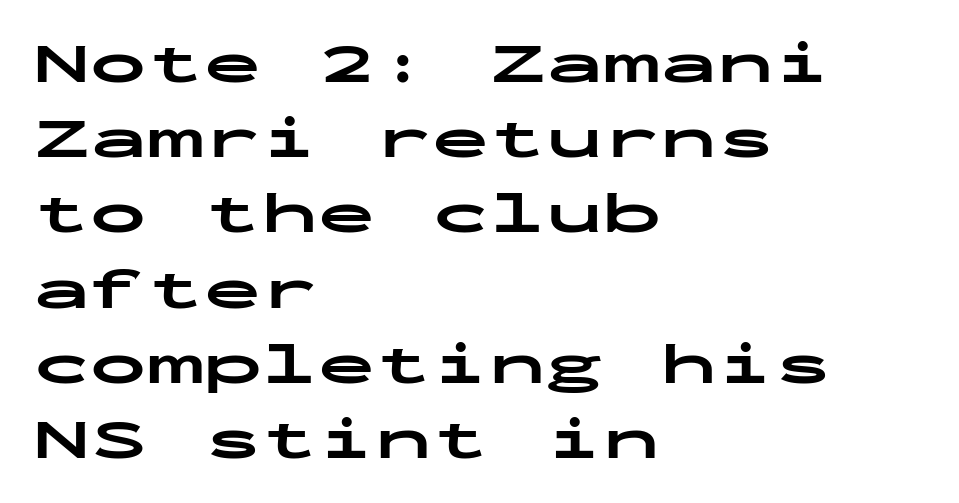
A typesetter would call this monospace, since all characters share one set width. Notice how the stems are strictly vertical — no italics here. Caption: bold face, heavy strokes. A typesetter would call this leading conventional body-copy spacing. Descenders are the only things crossing below the line. The letterforms sit shoulder to shoulder at normal distance.
